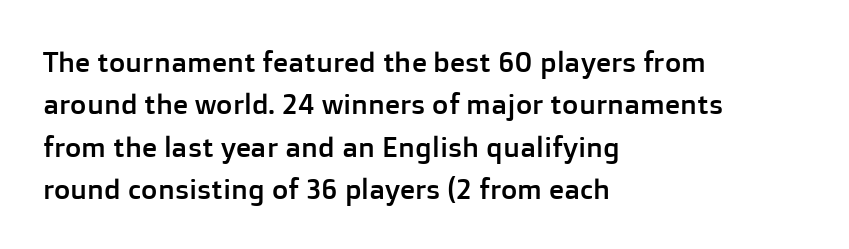
These lines sit exactly where default settings would place them. The rendering keeps characters at their native spacing. Style check: upright. Font category for this specimen: sans-serif. The typesetter chose a ragged-right arrangement here.
